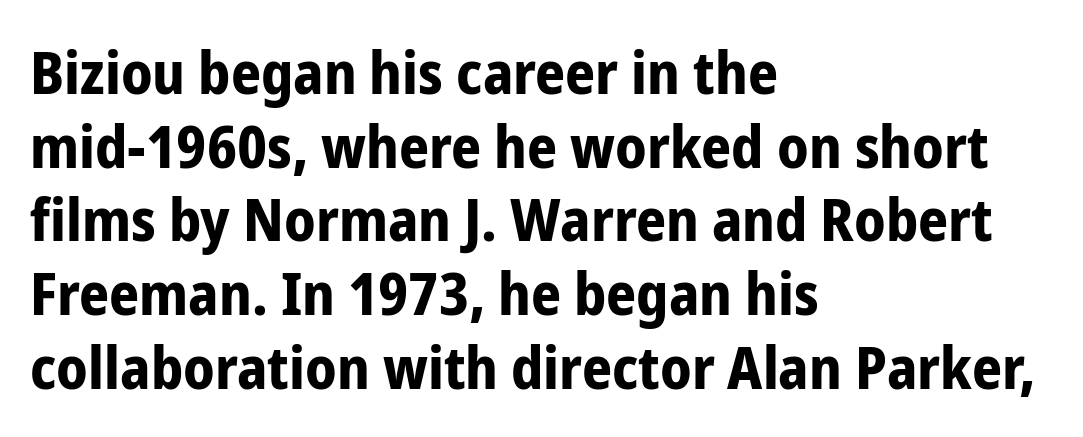
{"serif": "no", "italic": "no", "bold": "yes", "weight": "bold", "width": "condensed", "stroke_contrast": "low", "x_height": "medium", "monospaced": "no", "underline": "no", "align": "left", "line_spacing": "normal", "line_spacing_ratio": 1.25, "letter_spacing": "normal", "letter_spacing_em": 0.0, "glyph_px": 59}
